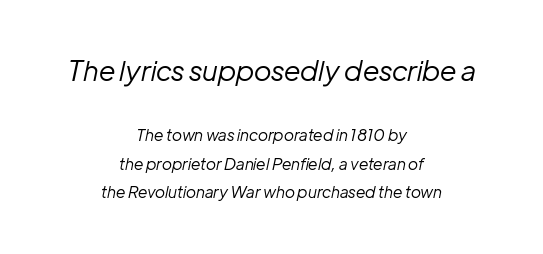
Q: Is the text bold? A: No.
Q: Is the text italic (slanted)? A: Yes, it leans right by about 12 degrees.
Q: Is the text underlined? A: No.
Q: How is the paragraph aligned? A: Centered.
Q: Is the spacing between letters normal or unusually wide? A: Normal.
Q: Which block of text is set in a larger size, the first (top) or the second (bottom)? A: The first (top) one.
Q: Width (condensed, normal, or wide)? A: Normal.
Q: Stroke contrast? A: Low.
Q: x-height? A: Medium.
Q: Monospaced? A: No.
